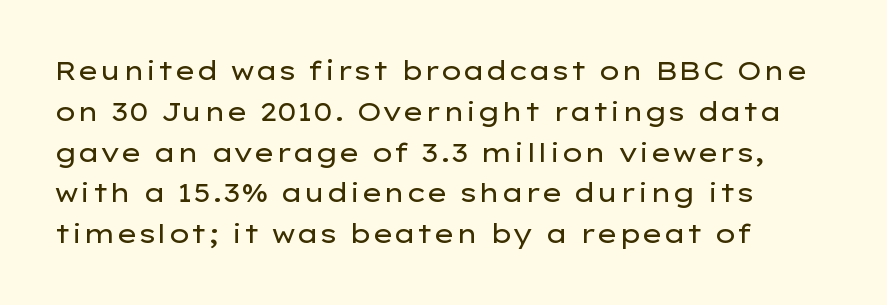
The gap between lines stays unmarked. No extra tracking has been applied to these lines. Does the leading feel generous? No, just average. Short and long lines alike share a common starting point at left.
